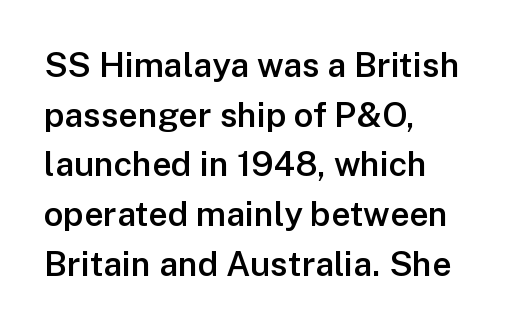
The image shows 34 px semibold sans-serif type, upright; set left-aligned, normal line spacing (1.46x), normal letter spacing, not underlined; low stroke contrast and a medium x-height.
